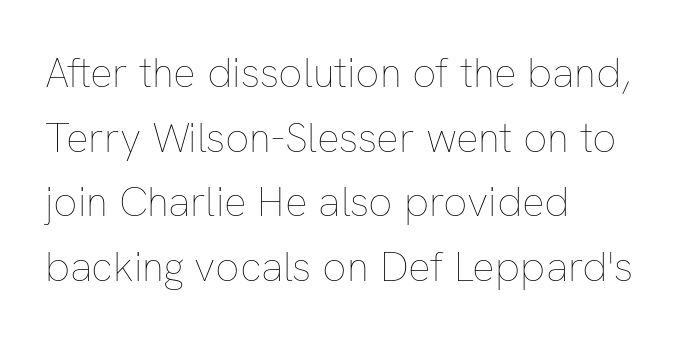
{"italic": "no", "bold": "no", "weight": "thin", "width": "normal", "stroke_contrast": "low", "x_height": "medium", "monospaced": "no", "underline": "no", "align": "left", "line_spacing": "normal", "line_spacing_ratio": 1.54, "letter_spacing": "normal", "letter_spacing_em": 0.0, "glyph_px": 42}
